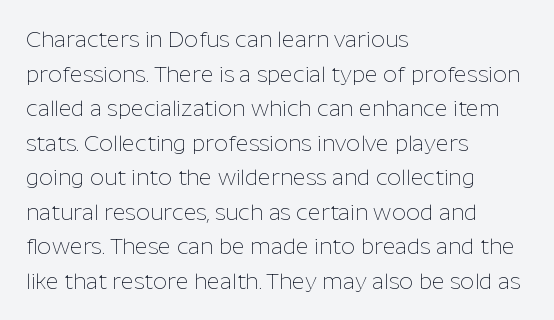
The image shows 22 px text type, upright; set left-aligned, normal line spacing (1.57x), normal letter spacing, not underlined.
